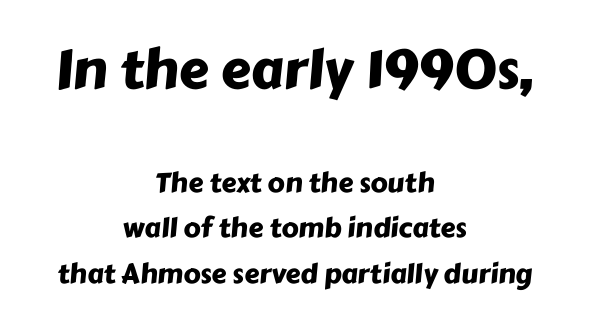
The image shows 54 px sans-serif type; set centered, normal line spacing (1.68x), normal letter spacing, not underlined; the first (top) block is 2.0x larger; low stroke contrast and a medium x-height.
